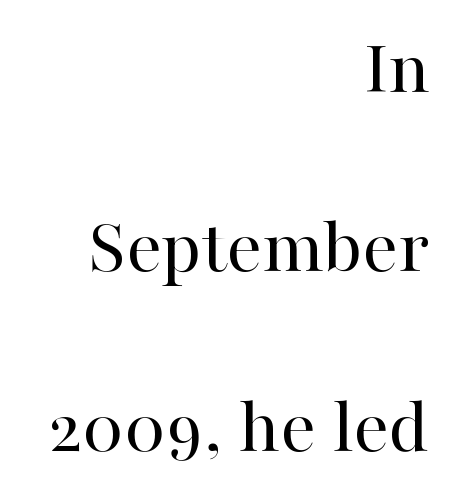
Q: Is the text bold? A: No.
Q: Is the text italic (slanted)? A: No, it is upright.
Q: Is the typeface a serif or a sans-serif typeface? A: Serif.
Q: Is the text underlined? A: No.
Q: How is the paragraph aligned? A: Right-aligned.
Q: Is the spacing between letters normal or unusually wide? A: Normal.
Q: Is the spacing between lines tight, normal or loose? A: Loose.
Q: Width (condensed, normal, or wide)? A: Normal.
Q: Stroke contrast? A: High.
Q: x-height? A: Medium.
Q: Monospaced? A: No.
